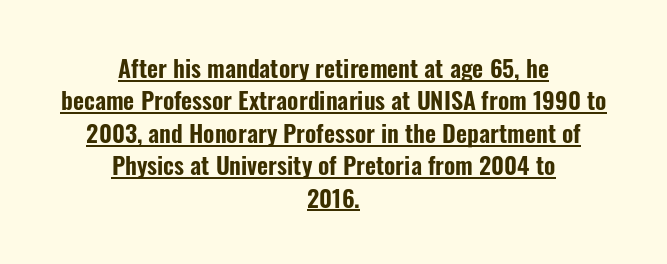
The text block is weighted toward neither margin, spreading evenly from the middle. The lettering stays uniformly vertical, giving the passage a roman look. Compared with typical body copy, the letter spacing here is the same. The space between consecutive lines is moderate. Descenders here cross a horizontal rule under the line.
